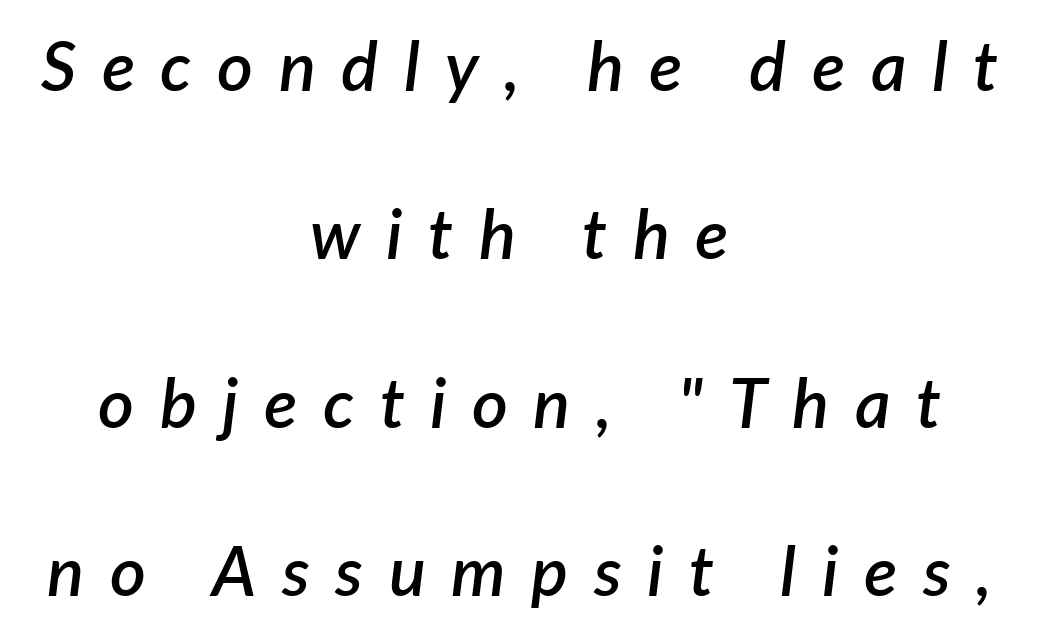
Q: Is the text bold? A: Semi-bold.
Q: Is the text italic (slanted)? A: Yes, it leans right by about 7 degrees.
Q: Is the text underlined? A: No.
Q: How is the paragraph aligned? A: Centered.
Q: Is the spacing between letters normal or unusually wide? A: Unusually wide.
Q: Is the spacing between lines tight, normal or loose? A: Loose.
Q: Width (condensed, normal, or wide)? A: Normal.
Q: Stroke contrast? A: Low.
Q: x-height? A: Medium.
Q: Monospaced? A: No.
